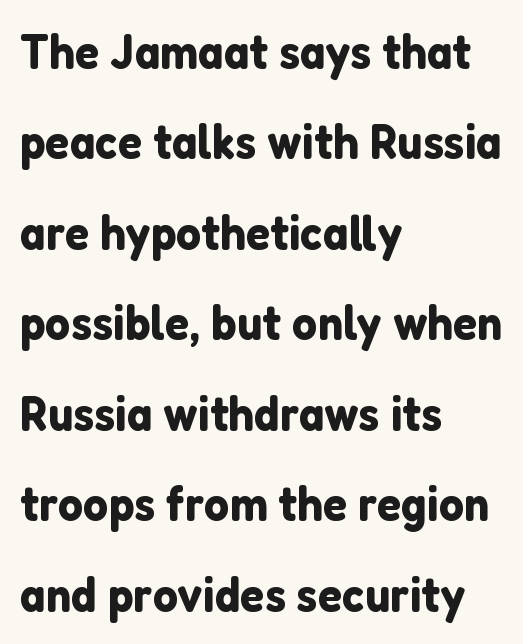
Q: Is the text italic (slanted)? A: No, it is upright.
Q: Is the typeface a serif or a sans-serif typeface? A: Sans-serif.
Q: Is the text underlined? A: No.
Q: How is the paragraph aligned? A: Left-aligned.
Q: Is the spacing between letters normal or unusually wide? A: Normal.
Q: Width (condensed, normal, or wide)? A: Normal.
Q: Stroke contrast? A: Low.
Q: x-height? A: Medium.
Q: Monospaced? A: No.
